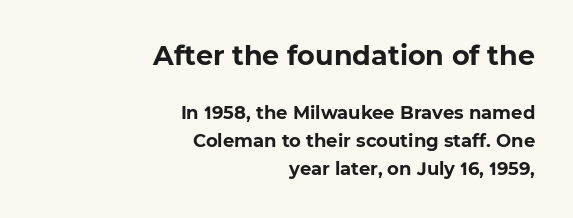
{"bold": "yes", "underline": "no", "align": "right", "line_spacing": "normal", "line_spacing_ratio": 1.54, "letter_spacing": "normal", "letter_spacing_em": 0.0, "larger_block": "first", "size_ratio": 1.5, "glyph_px": 27}
